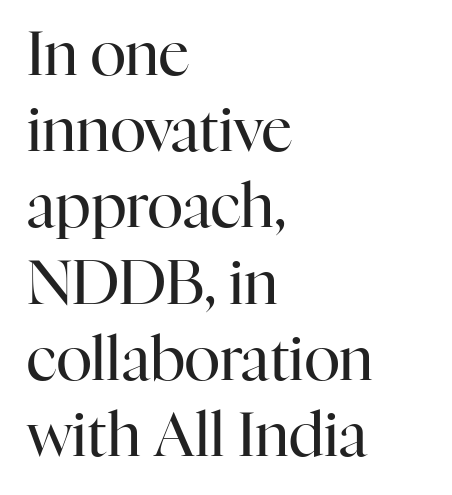
The image shows 60 px regular-weight serif type, upright; set left-aligned, normal line spacing (1.27x), normal letter spacing, not underlined; high stroke contrast and a medium x-height.
